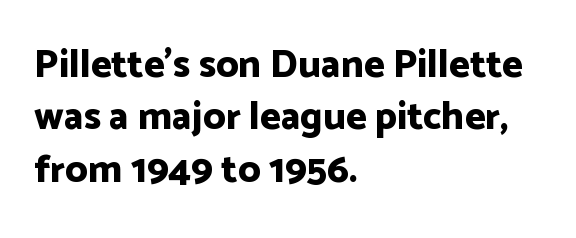
The image shows 39 px bold sans-serif type, upright; set left-aligned, normal line spacing (1.34x), normal letter spacing, not underlined; low stroke contrast and a medium x-height.
